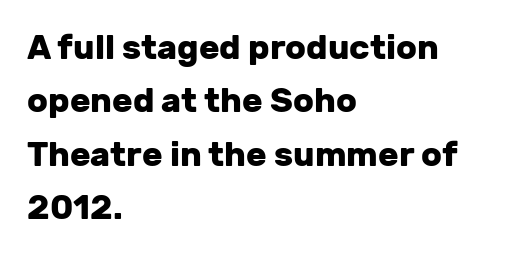
Character widths vary here, with narrow letters taking less room than wide ones. No extra tracking has been applied to these lines. Just letters on the line, the space beneath them empty. Honestly, the row spacing looks completely unremarkable. The face used here has the dense, thick strokes of a bold. The lines in this sample share a left origin and differ only in where they stop.
